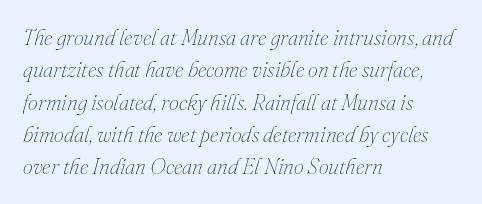
Q: Is the text bold? A: No.
Q: Is the text italic (slanted)? A: Yes, it leans right by about 16 degrees.
Q: Is the text underlined? A: No.
Q: How is the paragraph aligned? A: Left-aligned.
Q: Is the spacing between letters normal or unusually wide? A: Normal.
Q: Is the spacing between lines tight, normal or loose? A: Normal.
